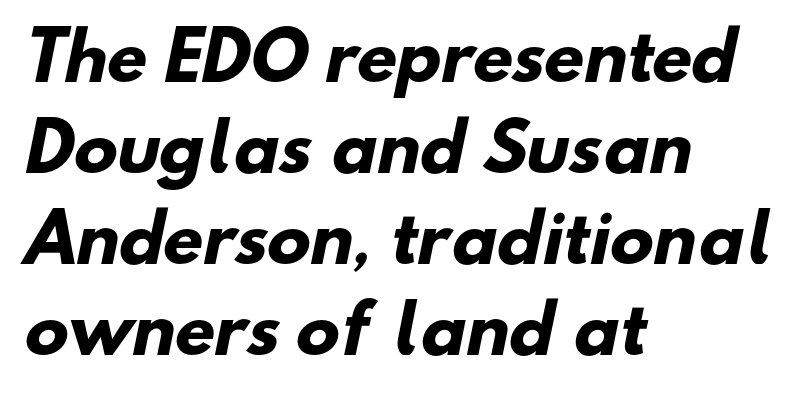
The image shows 65 px heavy sans-serif type; set left-aligned, normal line spacing (1.4x), normal letter spacing, not underlined; low stroke contrast and a small x-height.
